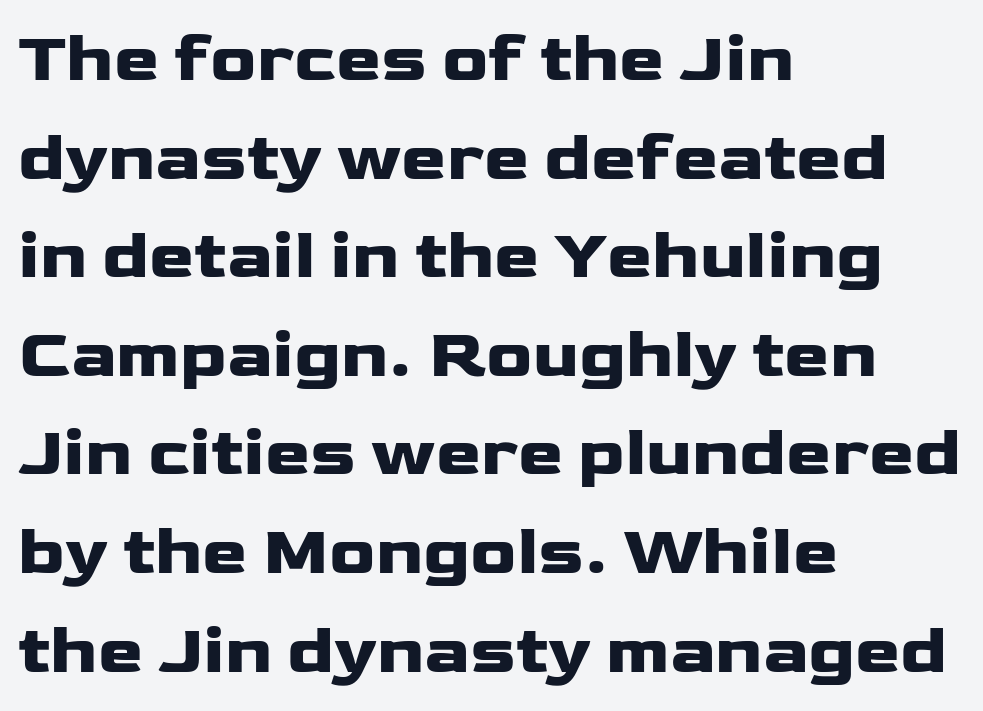
{"serif": "no", "italic": "no", "bold": "yes", "weight": "heavy", "width": "wide", "stroke_contrast": "low", "x_height": "medium", "monospaced": "no", "underline": "no", "align": "left", "line_spacing": "normal", "line_spacing_ratio": 1.45, "letter_spacing": "normal", "letter_spacing_em": 0.0, "glyph_px": 68}
